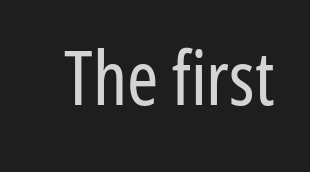
Q: Is the text bold? A: No.
Q: Is the text italic (slanted)? A: No, it is upright.
Q: Is the typeface a serif or a sans-serif typeface? A: Sans-serif.
Q: Is the text underlined? A: No.
Q: Is the spacing between letters normal or unusually wide? A: Normal.
Q: Width (condensed, normal, or wide)? A: Condensed.
Q: Stroke contrast? A: Low.
Q: x-height? A: Medium.
Q: Monospaced? A: No.
